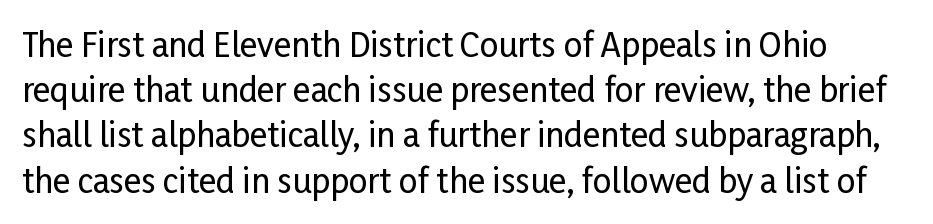
Q: Is the text italic (slanted)? A: No, it is upright.
Q: Is the typeface a serif or a sans-serif typeface? A: Sans-serif.
Q: Is the text underlined? A: No.
Q: Is the spacing between letters normal or unusually wide? A: Normal.
Q: Is the spacing between lines tight, normal or loose? A: Normal.
Q: Width (condensed, normal, or wide)? A: Condensed.
Q: Stroke contrast? A: Low.
Q: x-height? A: Medium.
Q: Monospaced? A: No.
